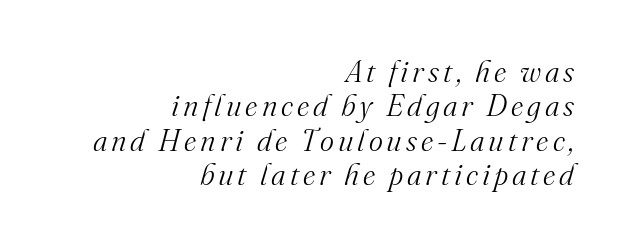
Q: Is the text bold? A: No.
Q: Is the text italic (slanted)? A: Yes, it leans right by about 16 degrees.
Q: Is the typeface a serif or a sans-serif typeface? A: Serif.
Q: Is the text underlined? A: No.
Q: How is the paragraph aligned? A: Right-aligned.
Q: Is the spacing between lines tight, normal or loose? A: Tight.
Q: Width (condensed, normal, or wide)? A: Normal.
Q: Stroke contrast? A: Medium.
Q: x-height? A: Small.
Q: Monospaced? A: No.
